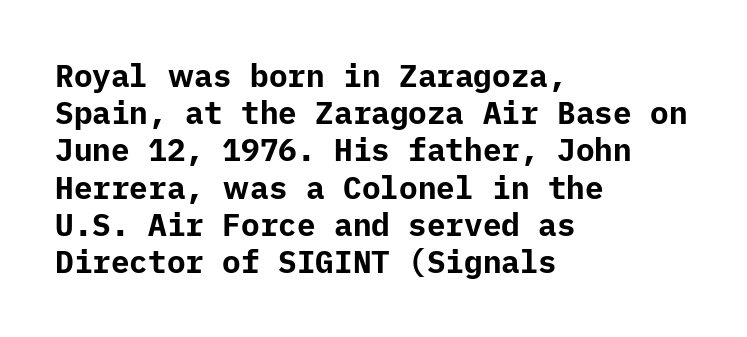
The image shows 31 px bold sans-serif type, upright; set left-aligned, line spacing 1.2x, normal letter spacing, not underlined; low stroke contrast and a medium x-height.
